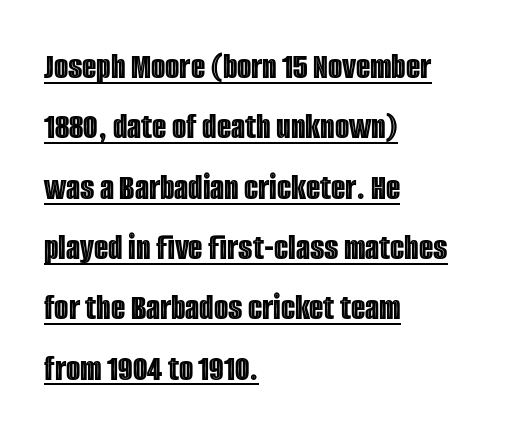
Q: Is the text italic (slanted)? A: No, it is upright.
Q: Is the text underlined? A: Yes.
Q: How is the paragraph aligned? A: Left-aligned.
Q: Is the spacing between letters normal or unusually wide? A: Normal.
Q: Is the spacing between lines tight, normal or loose? A: Normal.
Q: Width (condensed, normal, or wide)? A: Condensed.
Q: x-height? A: Large.
Q: Monospaced? A: No.
